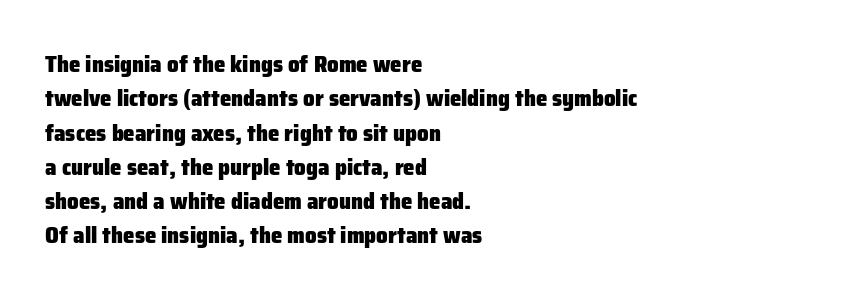
The space directly below the letters is spotless. Interline gaps are of average width in this sample. Ascenders rise straight up at ninety degrees. The rendering anchors every line to the left-hand side. The horizontal fit of the characters is conventional and even. The sample has been set heavy, in full bold.
